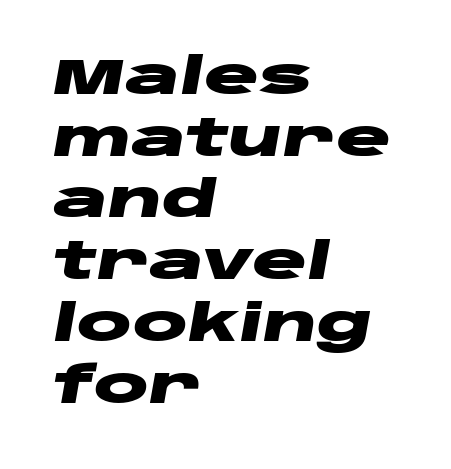
The image shows 51 px heavy, wide type, italic (leaning right); set left-aligned, line spacing 1.21x, normal letter spacing, not underlined; low stroke contrast and a large x-height.
